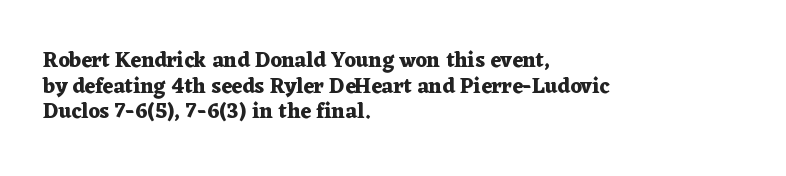
{"italic": "no", "bold": "yes", "underline": "no", "align": "left", "line_spacing_ratio": 1.22, "letter_spacing": "normal", "letter_spacing_em": 0.0, "glyph_px": 21}
